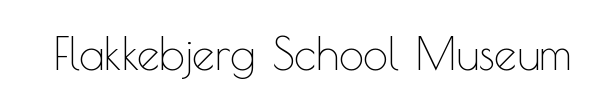
On a weight scale, this lands at 450 or below. The letterforms sit shoulder to shoulder at normal distance. Quick note: underline off. These lines are composed in type without serifs. Do the letters lean? They stand straight.
